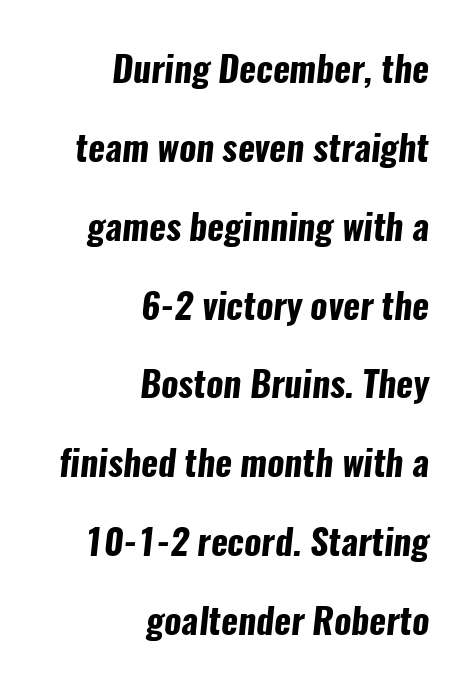
Honestly, the letter spacing is just normal — you wouldn't notice it. Successive baselines arrive slowly, with a big drop between each. Grotesque or geometric, the face here clearly has no serifs. In terms of weight, the rendering is a true, heavy bold.
